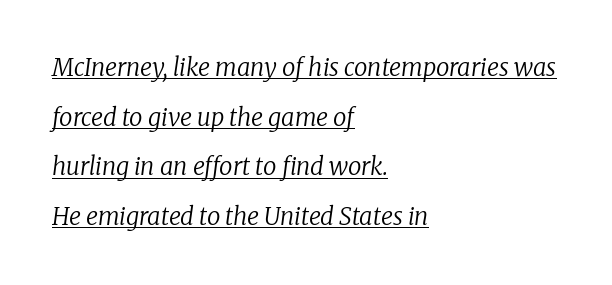
The image shows 24 px text type, italic (leaning right); set left-aligned, loose line spacing (2.07x), normal letter spacing, underlined.
